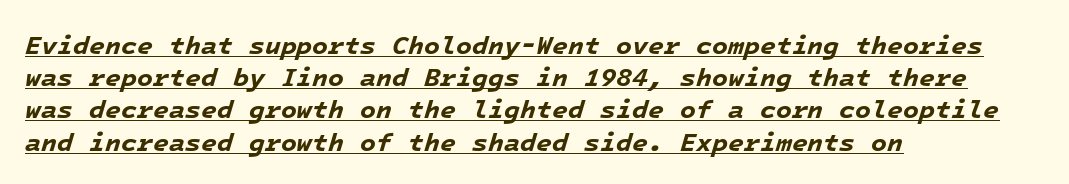
Q: Is the text bold? A: Yes.
Q: Is the text italic (slanted)? A: Yes, it leans right by about 16 degrees.
Q: Is the text underlined? A: Yes.
Q: How is the paragraph aligned? A: Left-aligned.
Q: Is the spacing between letters normal or unusually wide? A: Normal.
